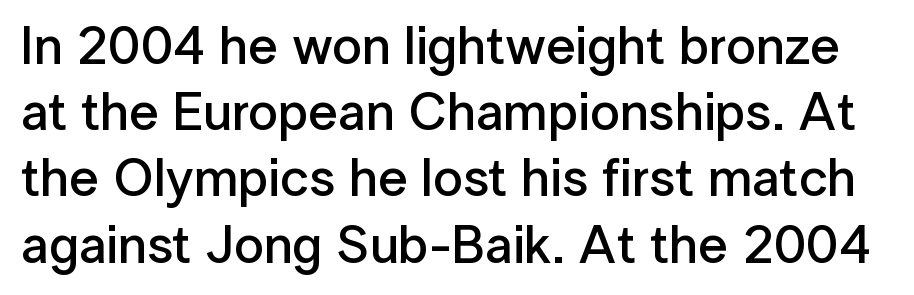
The image shows 53 px semibold sans-serif type, upright; set normal line spacing (1.25x), normal letter spacing, not underlined; low stroke contrast and a medium x-height.
